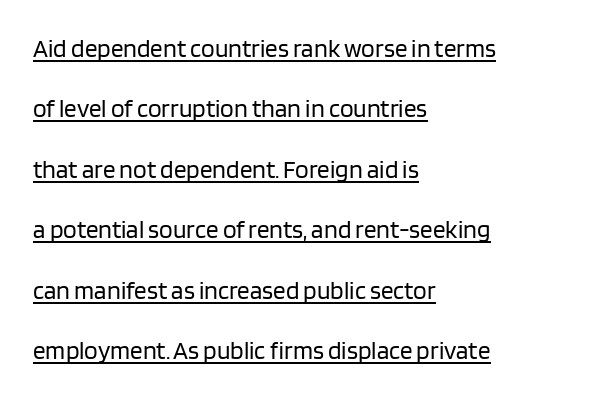
The image shows 25 px text type, upright; set left-aligned, loose line spacing (2.42x), normal letter spacing, underlined.
